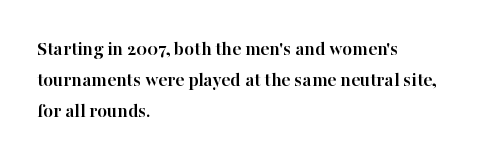
{"italic": "no", "bold": "yes", "underline": "no", "align": "left", "line_spacing": "normal", "line_spacing_ratio": 1.55, "letter_spacing": "normal", "letter_spacing_em": 0.0, "glyph_px": 20}
